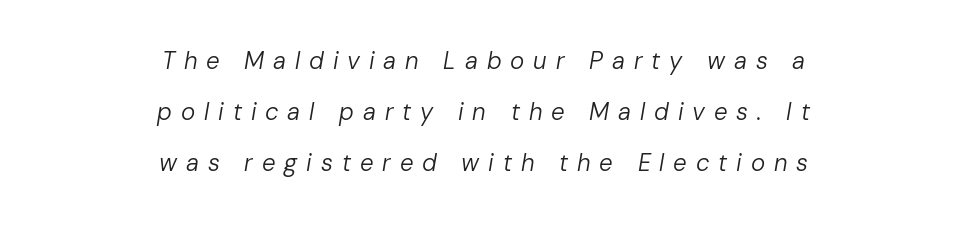
In terms of letterspacing, this is a distinctly airy, spread setting. The characters are drawn with everyday or finer stroke widths. The space between consecutive lines is lavish. The passage is arranged like a title page — every line centered. The rendering applies a slant to the glyphs.
